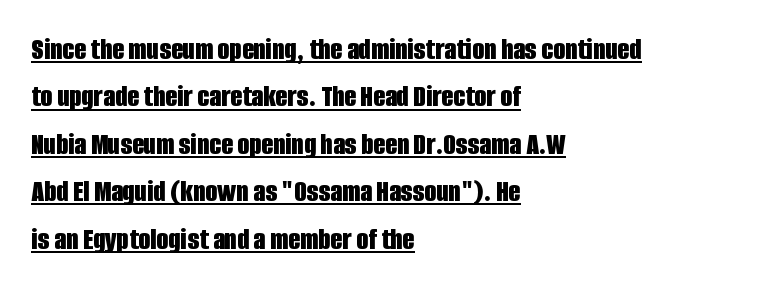
Q: Is the text bold? A: Yes.
Q: Is the text italic (slanted)? A: No, it is upright.
Q: Is the typeface a serif or a sans-serif typeface? A: Sans-serif.
Q: Is the text underlined? A: Yes.
Q: How is the paragraph aligned? A: Left-aligned.
Q: Is the spacing between letters normal or unusually wide? A: Normal.
Q: Is the spacing between lines tight, normal or loose? A: Normal.
Q: Width (condensed, normal, or wide)? A: Condensed.
Q: Stroke contrast? A: Low.
Q: x-height? A: Large.
Q: Monospaced? A: No.
